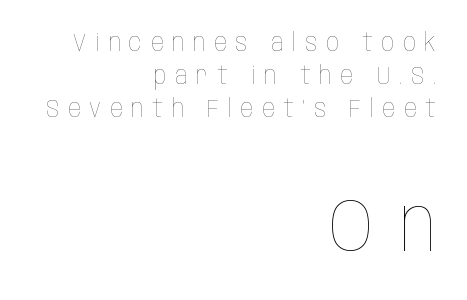
Q: Is the text bold? A: No.
Q: Is the text italic (slanted)? A: No, it is upright.
Q: Is the text underlined? A: No.
Q: How is the paragraph aligned? A: Right-aligned.
Q: Is the spacing between letters normal or unusually wide? A: Unusually wide.
Q: Is the spacing between lines tight, normal or loose? A: Normal.
Q: Which block of text is set in a larger size, the first (top) or the second (bottom)? A: The second (bottom) one.
Q: Width (condensed, normal, or wide)? A: Condensed.
Q: Stroke contrast? A: Low.
Q: x-height? A: Large.
Q: Monospaced? A: No.
